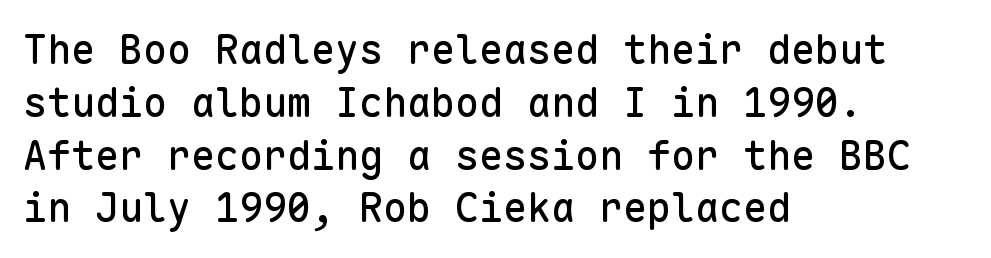
Q: Is the text italic (slanted)? A: No, it is upright.
Q: Is the typeface a serif or a sans-serif typeface? A: Sans-serif.
Q: Is the text underlined? A: No.
Q: How is the paragraph aligned? A: Left-aligned.
Q: Is the spacing between letters normal or unusually wide? A: Normal.
Q: Is the spacing between lines tight, normal or loose? A: Normal.
Q: Width (condensed, normal, or wide)? A: Normal.
Q: Stroke contrast? A: Low.
Q: x-height? A: Medium.
Q: Monospaced? A: Yes.
